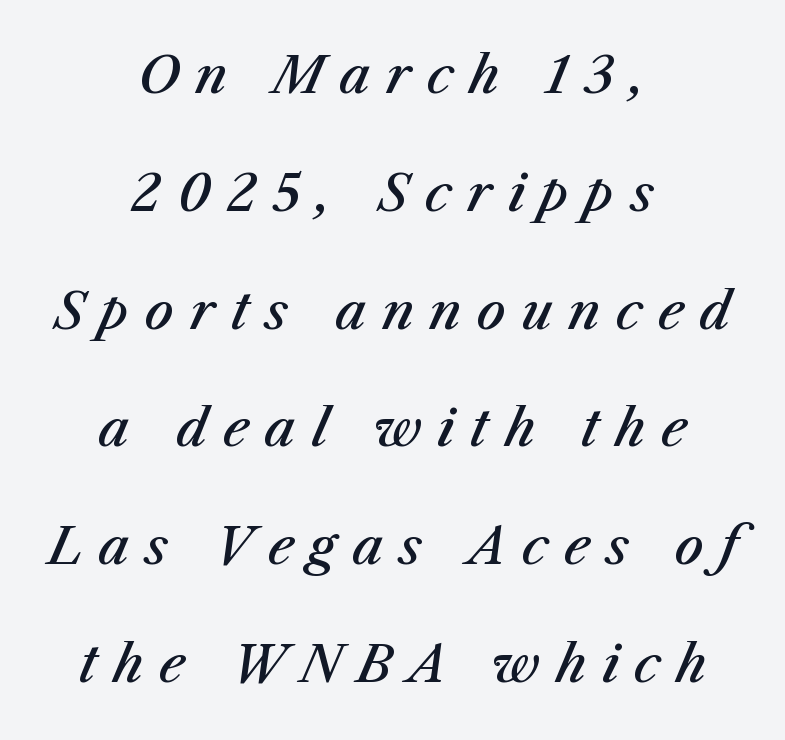
{"italic": "yes", "lean": "right", "slant_degrees": 23, "bold": "semi", "weight": "semibold", "width": "normal", "stroke_contrast": "medium", "x_height": "medium", "monospaced": "no", "underline": "no", "align": "center", "line_spacing": "loose", "line_spacing_ratio": 2.31, "letter_spacing": "wide", "letter_spacing_em": 0.31, "glyph_px": 51}
